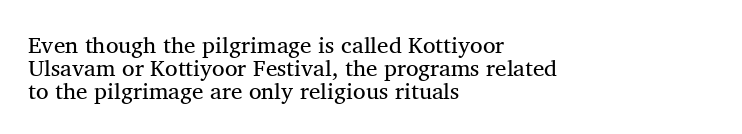
Q: Is the text bold? A: No.
Q: Is the text underlined? A: No.
Q: How is the paragraph aligned? A: Left-aligned.
Q: Is the spacing between letters normal or unusually wide? A: Normal.
Q: Is the spacing between lines tight, normal or loose? A: Tight.
